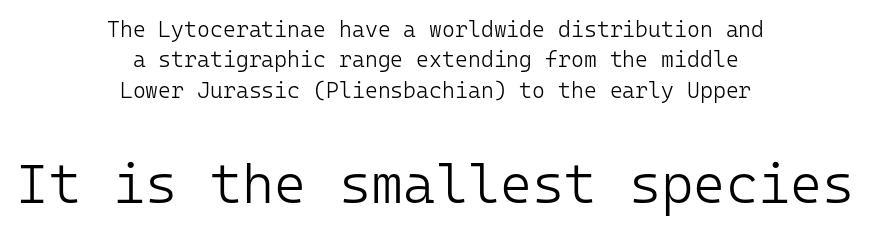
The image shows 55 px light sans-serif type, upright, monospaced; set centered, normal line spacing (1.38x), normal letter spacing, not underlined; the second (bottom) block is 2.5x larger; low stroke contrast and a medium x-height.
